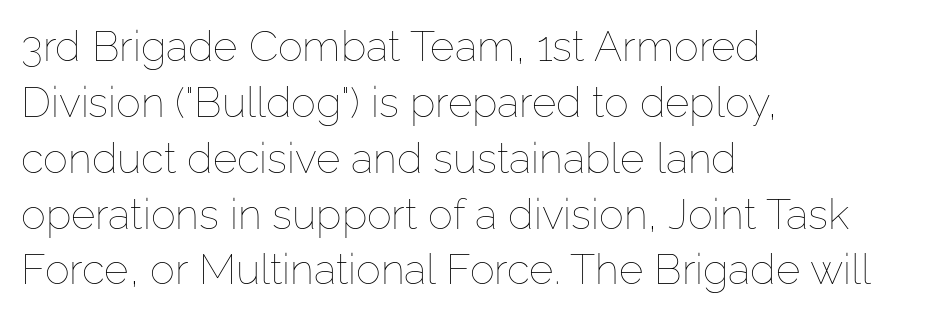
The image shows 42 px thin type, upright; set left-aligned, normal line spacing (1.33x), normal letter spacing, not underlined; low stroke contrast and a medium x-height.
